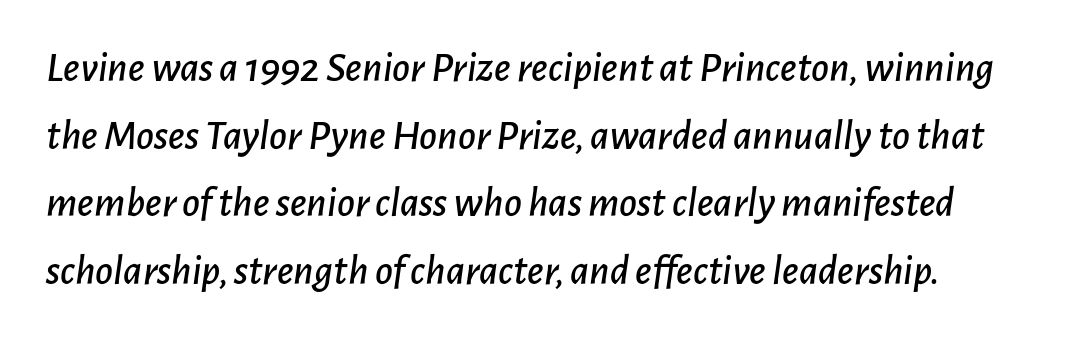
{"italic": "yes", "lean": "right", "slant_degrees": 7, "width": "normal", "stroke_contrast": "low", "x_height": "medium", "monospaced": "no", "underline": "no", "line_spacing": "normal", "line_spacing_ratio": 1.57, "letter_spacing": "normal", "letter_spacing_em": 0.0, "glyph_px": 43}
